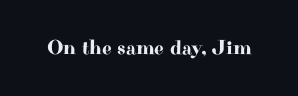
Every character sits straight up, as roman type does. The string is rendered with underlining switched off. Students, note that the glyphs here touch the page at normal intervals.
